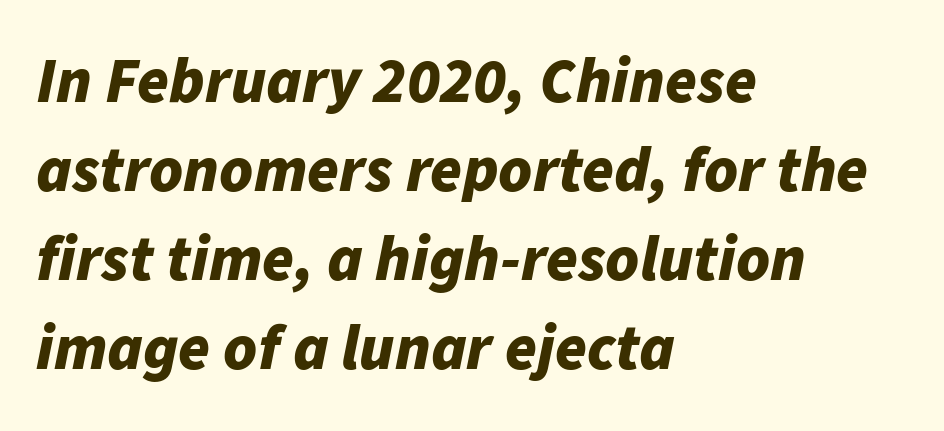
The image shows 64 px bold type, italic (leaning right); set left-aligned, normal line spacing (1.39x), normal letter spacing, not underlined; low stroke contrast and a medium x-height.
